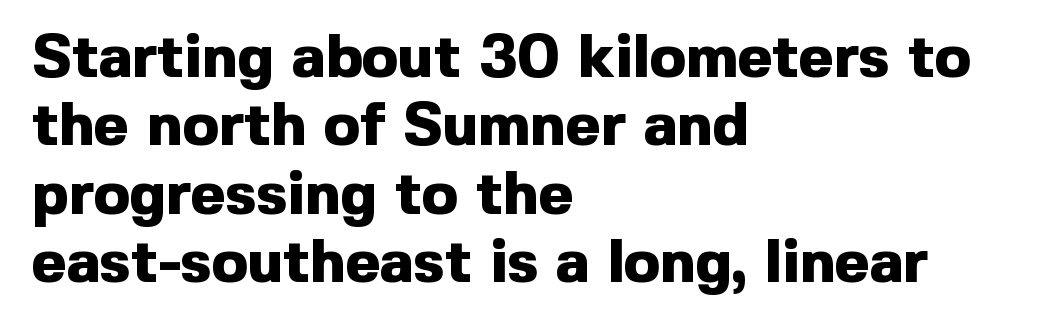
Q: Is the text bold? A: Yes.
Q: Is the text italic (slanted)? A: No, it is upright.
Q: Is the typeface a serif or a sans-serif typeface? A: Sans-serif.
Q: Is the text underlined? A: No.
Q: How is the paragraph aligned? A: Left-aligned.
Q: Is the spacing between letters normal or unusually wide? A: Normal.
Q: Is the spacing between lines tight, normal or loose? A: Tight.
Q: Width (condensed, normal, or wide)? A: Normal.
Q: x-height? A: Medium.
Q: Monospaced? A: No.
